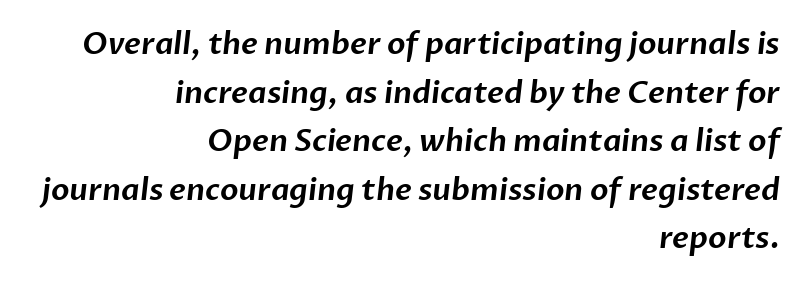
{"serif": "no", "width": "normal", "stroke_contrast": "low", "x_height": "medium", "monospaced": "no", "underline": "no", "align": "right", "line_spacing": "normal", "line_spacing_ratio": 1.62, "letter_spacing": "normal", "letter_spacing_em": 0.0, "glyph_px": 30}
